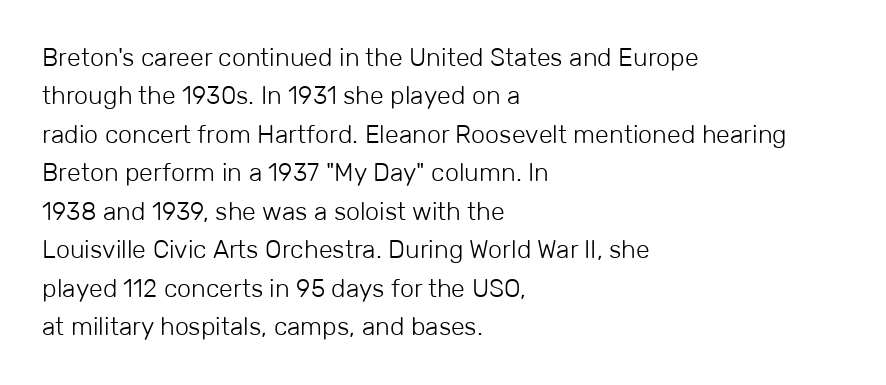
This sample uses an upright cut, with every glyph sitting square on the baseline. The string is rendered with underlining switched off. Tracking value appears to be zero — textbook default spacing. The lines in this sample share a left origin and differ only in where they stop. Vertical spacing — default.
